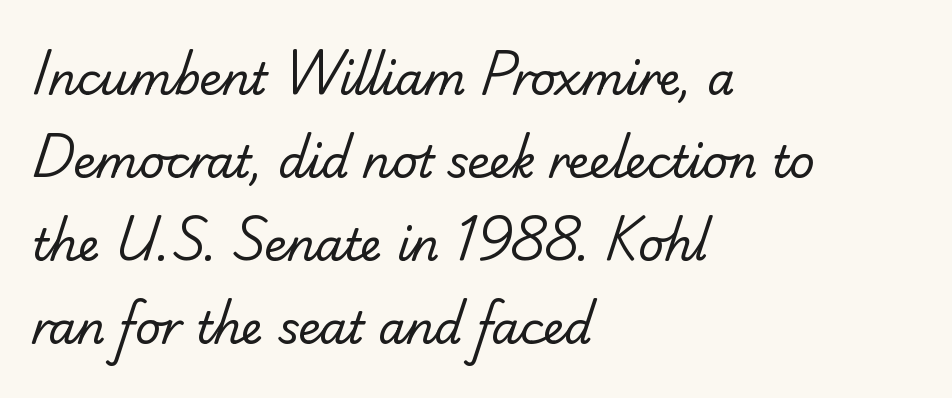
Q: Is the text bold? A: No.
Q: Is the typeface a serif or a sans-serif typeface? A: Sans-serif.
Q: Is the text underlined? A: No.
Q: How is the paragraph aligned? A: Left-aligned.
Q: Is the spacing between letters normal or unusually wide? A: Normal.
Q: Width (condensed, normal, or wide)? A: Normal.
Q: Stroke contrast? A: Low.
Q: x-height? A: Small.
Q: Monospaced? A: No.
